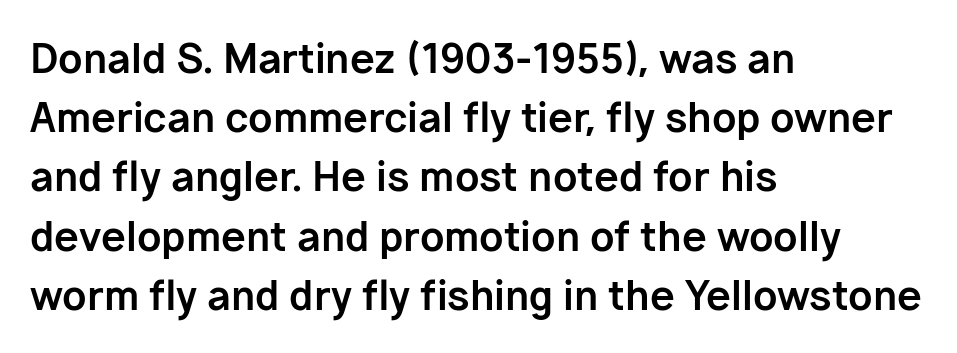
Spacing verdict: proportional, widths tailored to each character. Whoever set this chose a conventional vertical rhythm. Posture: vertical. Characters follow at the spacing the type designer built in. The space directly below the letters is spotless. If you drew a ruler down the left edge, every line would touch it.
